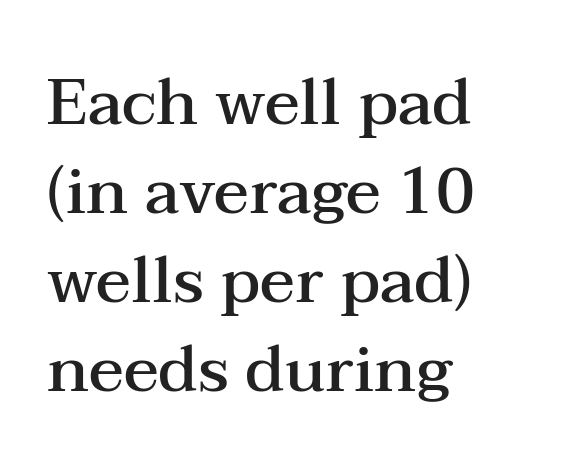
{"serif": "yes", "italic": "no", "bold": "semi", "weight": "semibold", "width": "wide", "stroke_contrast": "medium", "x_height": "medium", "monospaced": "no", "underline": "no", "align": "left", "line_spacing": "normal", "line_spacing_ratio": 1.37, "letter_spacing": "normal", "letter_spacing_em": 0.0, "glyph_px": 65}
